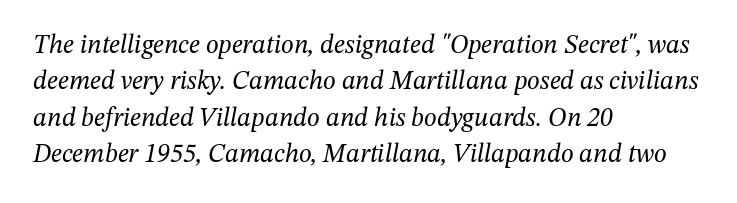
Q: Is the text bold? A: No.
Q: Is the text italic (slanted)? A: Yes, it leans right by about 12 degrees.
Q: Is the text underlined? A: No.
Q: How is the paragraph aligned? A: Left-aligned.
Q: Is the spacing between letters normal or unusually wide? A: Normal.
Q: Is the spacing between lines tight, normal or loose? A: Normal.
